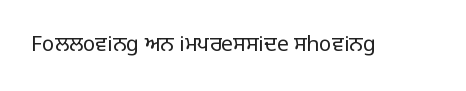
The passage shown is not underscored anywhere. The font's upright variant was chosen for this text. Stems here are at most as thick as an everyday book face. Observe the ordinary spacing: letters are neighbours, not strangers.
